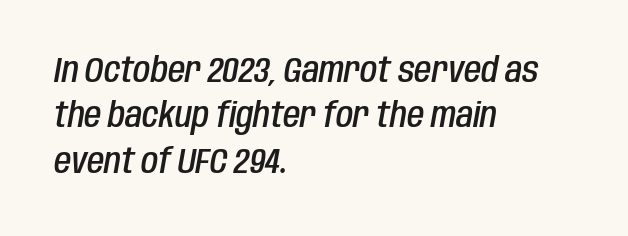
{"italic": "yes", "lean": "right", "slant_degrees": 10, "bold": "semi", "weight": "semibold", "width": "condensed", "stroke_contrast": "low", "x_height": "large", "monospaced": "no", "underline": "no", "align": "left", "line_spacing": "normal", "line_spacing_ratio": 1.3, "letter_spacing": "normal", "letter_spacing_em": 0.0, "glyph_px": 35}
